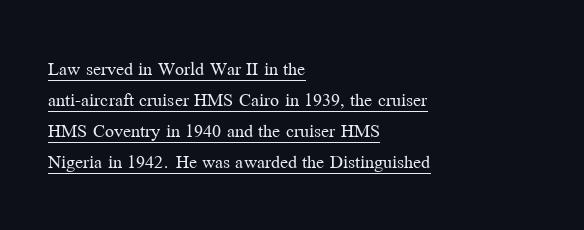
The image shows 20 px text type, upright; set left-aligned, normal line spacing (1.55x), normal letter spacing, underlined.
